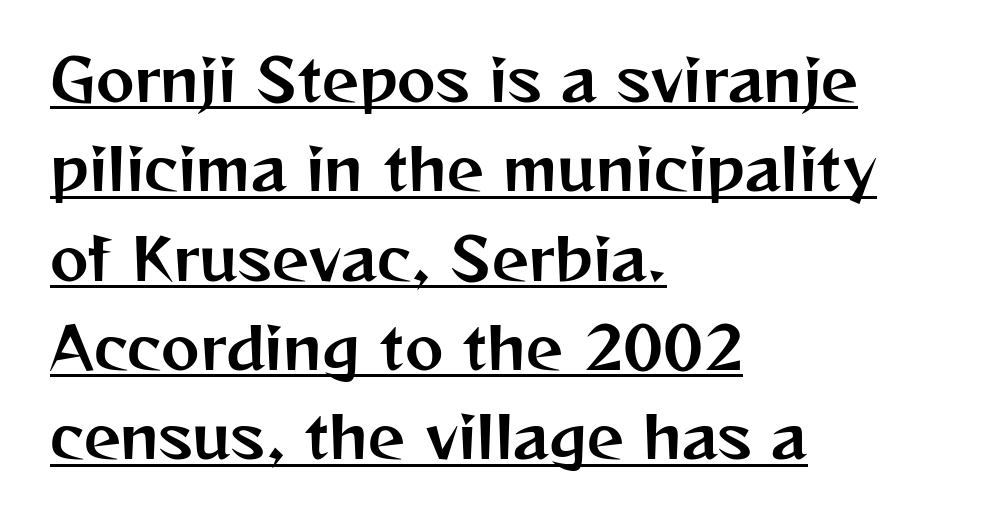
The image shows 58 px sans-serif type, upright; set left-aligned, normal line spacing (1.54x), normal letter spacing, underlined; medium stroke contrast and a medium x-height.
